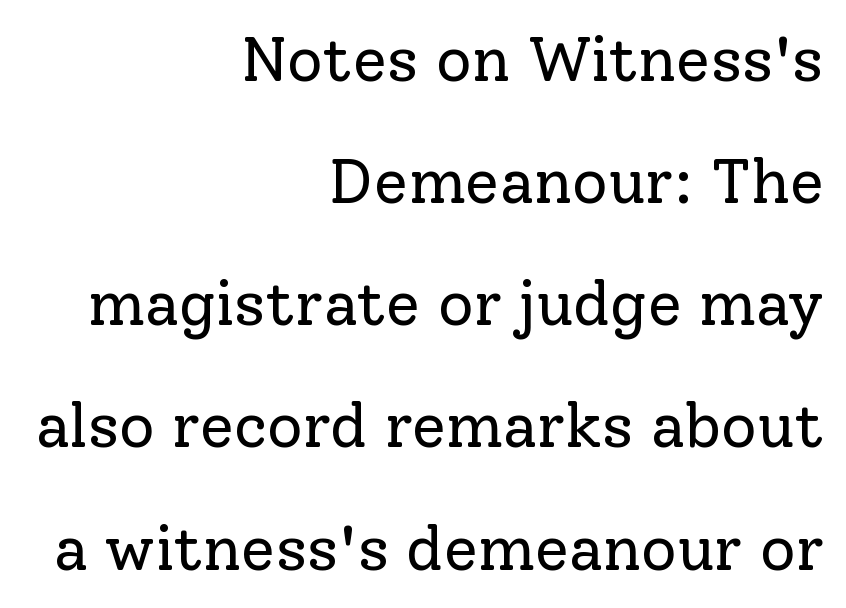
Compared with typical body copy, the letter spacing here is the same. These lines stack with their right ends in a neat column. This rendering features lettering with no underline. You could not count columns in this text — the font is proportionally spaced.
